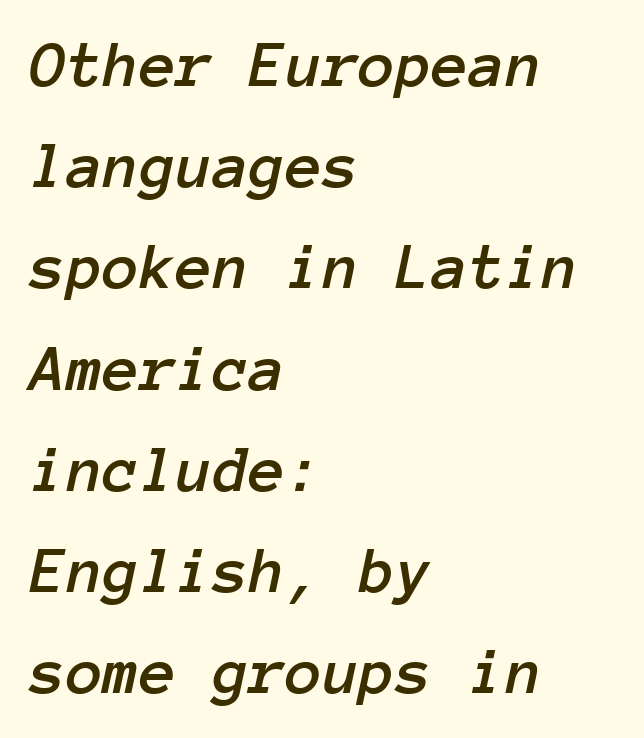
{"italic": "yes", "lean": "right", "slant_degrees": 12, "width": "normal", "stroke_contrast": "low", "x_height": "medium", "monospaced": "yes", "underline": "no", "align": "left", "line_spacing": "normal", "line_spacing_ratio": 1.51, "letter_spacing": "normal", "letter_spacing_em": 0.0, "glyph_px": 67}
